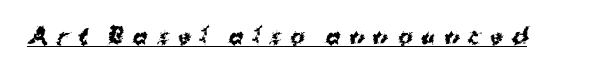
Q: Is the text bold? A: Yes.
Q: Is the text underlined? A: Yes.
Q: Is the spacing between letters normal or unusually wide? A: Unusually wide.
